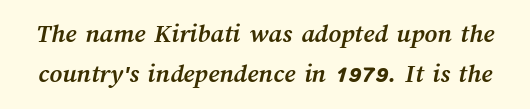
{"bold": "yes", "underline": "no", "line_spacing": "normal", "line_spacing_ratio": 1.49, "letter_spacing": "normal", "letter_spacing_em": 0.0, "glyph_px": 27}
